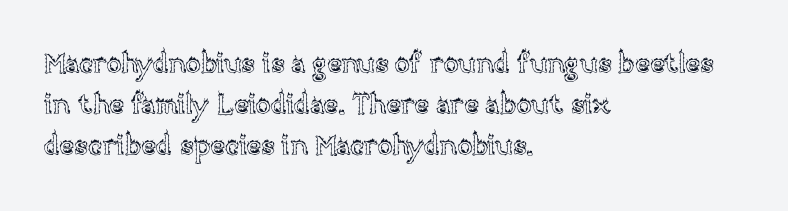
Honestly, the row spacing looks completely unremarkable. Notice how the passage keeps a crisp vertical edge on the left only. Spacing verdict: proportional, widths tailored to each character. Tracking value appears to be zero — textbook default spacing. The foot of each line stays bare and open. These lines were composed using upright roman letters.
